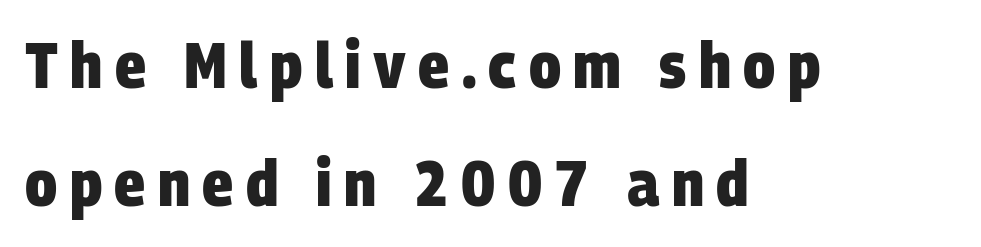
Q: Is the text bold? A: Yes.
Q: Is the typeface a serif or a sans-serif typeface? A: Sans-serif.
Q: Is the text underlined? A: No.
Q: How is the paragraph aligned? A: Left-aligned.
Q: Width (condensed, normal, or wide)? A: Condensed.
Q: Stroke contrast? A: Low.
Q: x-height? A: Large.
Q: Monospaced? A: No.
